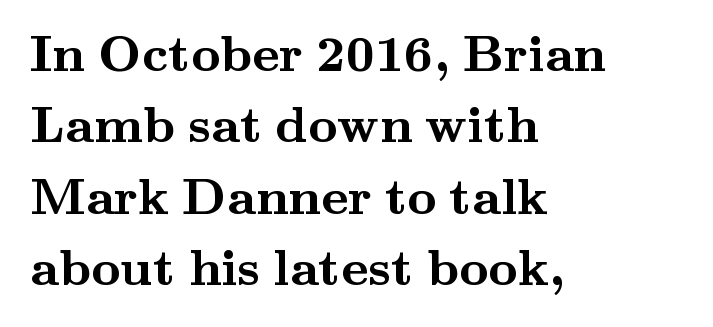
{"serif": "yes", "italic": "no", "bold": "yes", "weight": "semibold", "width": "wide", "stroke_contrast": "medium", "x_height": "small", "monospaced": "no", "underline": "no", "align": "left", "line_spacing": "normal", "line_spacing_ratio": 1.4, "letter_spacing": "normal", "letter_spacing_em": 0.0, "glyph_px": 51}
